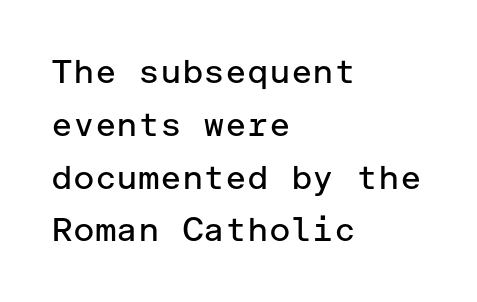
The typesetting does not lean heavy: it is not bold. Caption: standard tracking, unaltered. Designer's note — italics off, roman on. This sample keeps an unexceptional amount of space between lines. The text block is weighted toward the left margin, trailing off unevenly rightward. The baseline area is clear.
